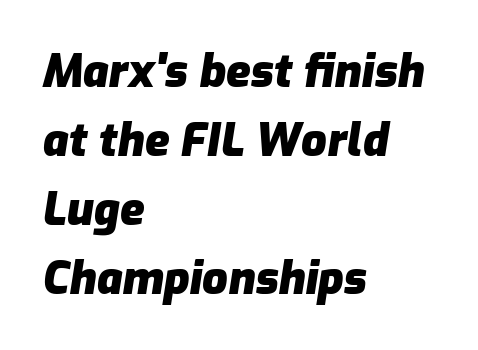
Q: Is the text bold? A: Yes.
Q: Is the text italic (slanted)? A: Yes, it leans right by about 9 degrees.
Q: Is the text underlined? A: No.
Q: How is the paragraph aligned? A: Left-aligned.
Q: Is the spacing between letters normal or unusually wide? A: Normal.
Q: Is the spacing between lines tight, normal or loose? A: Normal.
Q: Width (condensed, normal, or wide)? A: Normal.
Q: Stroke contrast? A: Low.
Q: x-height? A: Medium.
Q: Monospaced? A: No.
